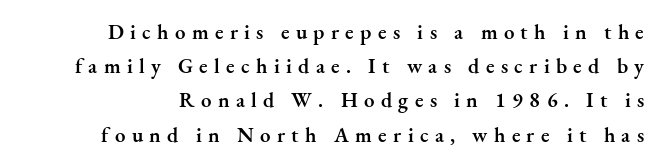
How heavy is the stroke? Medium-heavy — a semibold, shy of bold. Letters rest on an invisible, unmarked baseline. Italic? Not at all — the glyphs are vertical. Vertical spacing — default.
